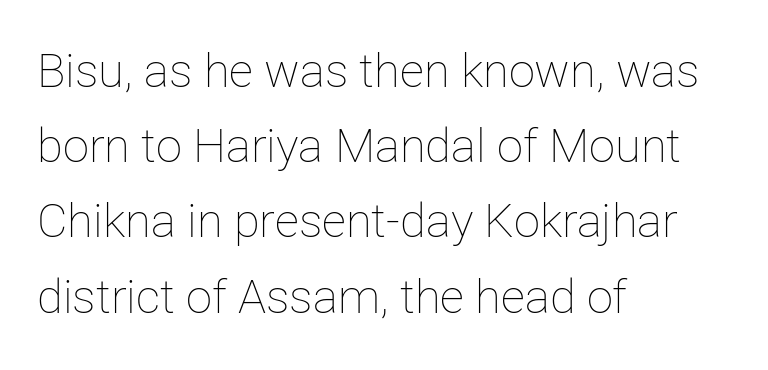
These lines sit exactly where default settings would place them. Glance below the letters and you will spot only blank space. The typeface has the unassuming heft of standard copy or less. Think of a printed novel: that variable character pitch is what you see here. In terms of letterspacing, this is plain default setting.
